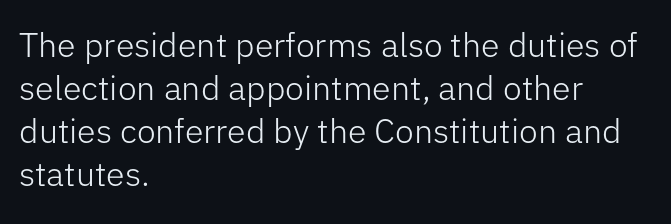
The image shows 34 px light sans-serif type, upright; set left-aligned, normal line spacing (1.26x), normal letter spacing, not underlined; low stroke contrast and a medium x-height.
